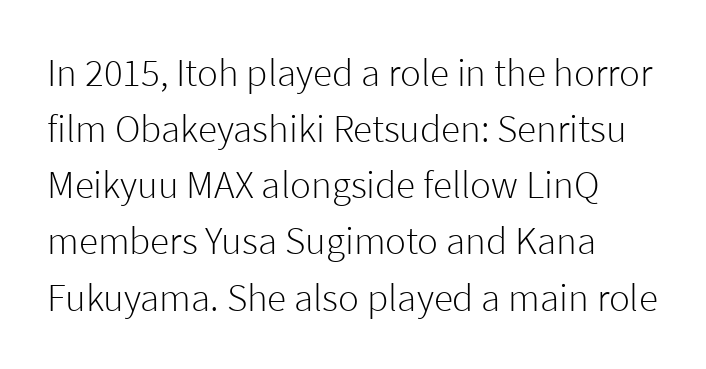
{"serif": "no", "italic": "no", "bold": "no", "weight": "light", "width": "normal", "stroke_contrast": "low", "x_height": "medium", "monospaced": "no", "underline": "no", "align": "left", "line_spacing": "normal", "line_spacing_ratio": 1.44, "letter_spacing": "normal", "letter_spacing_em": 0.0, "glyph_px": 39}
